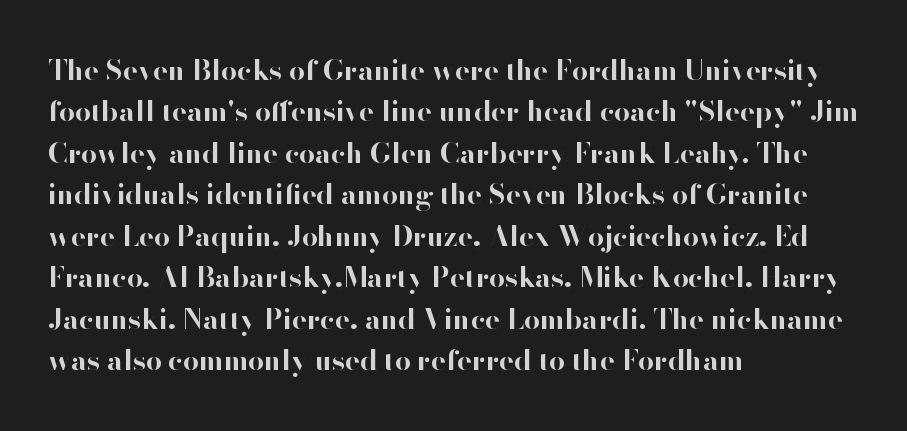
The image shows 28 px bold sans-serif type, upright; set left-aligned, normal line spacing (1.48x), normal letter spacing, not underlined; high stroke contrast and a small x-height.
